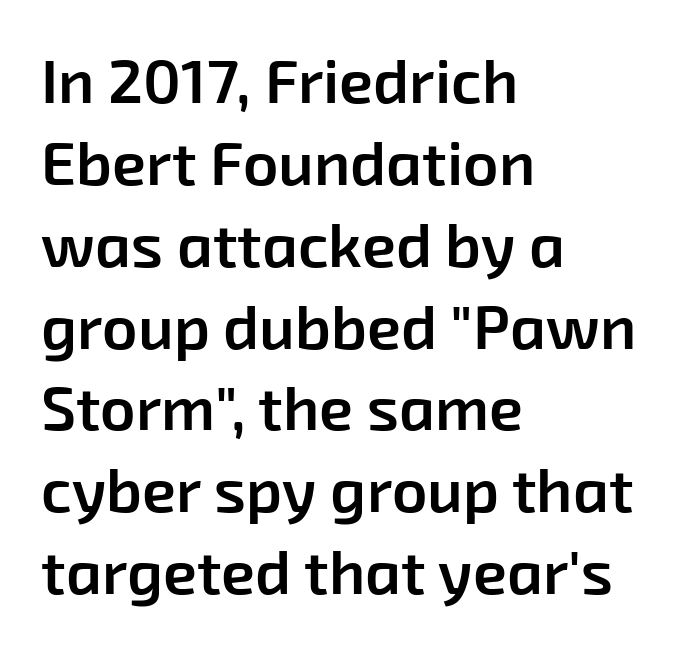
The space beneath each line is pristine and unruled. The setting favours the left margin, as ordinary paragraphs usually do. Think of a printed novel: that variable character pitch is what you see here. Each word holds together tightly as a unit, with standard inter-letter gaps. The font is running at a semibold setting, under full bold. I'd call this a sans setting — the letters go barefoot.
